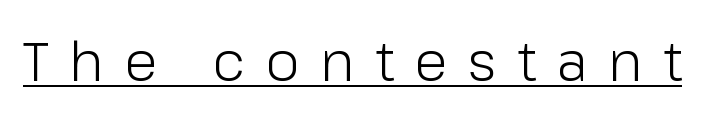
The image shows 54 px light sans-serif type, upright; set unusually wide letter spacing (+0.38 em), underlined; low stroke contrast and a medium x-height.
